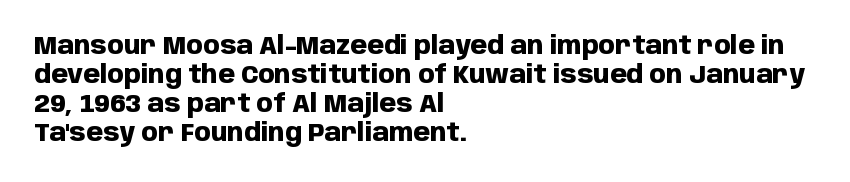
Q: Is the text bold? A: Yes.
Q: Is the text italic (slanted)? A: No, it is upright.
Q: Is the text underlined? A: No.
Q: How is the paragraph aligned? A: Left-aligned.
Q: Is the spacing between letters normal or unusually wide? A: Normal.
